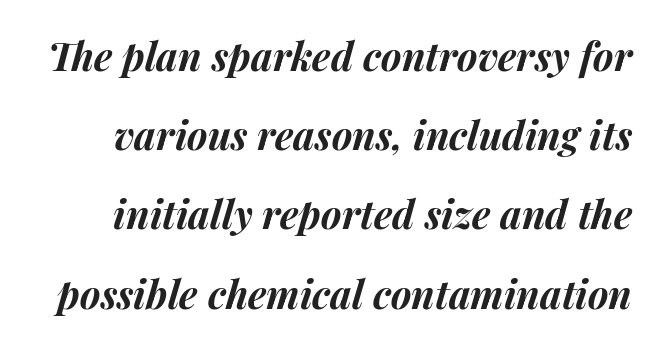
{"italic": "yes", "lean": "right", "slant_degrees": 14, "bold": "yes", "weight": "bold", "width": "normal", "stroke_contrast": "medium", "x_height": "medium", "monospaced": "no", "underline": "no", "line_spacing": "loose", "line_spacing_ratio": 2.03, "letter_spacing": "normal", "letter_spacing_em": 0.0, "glyph_px": 39}
